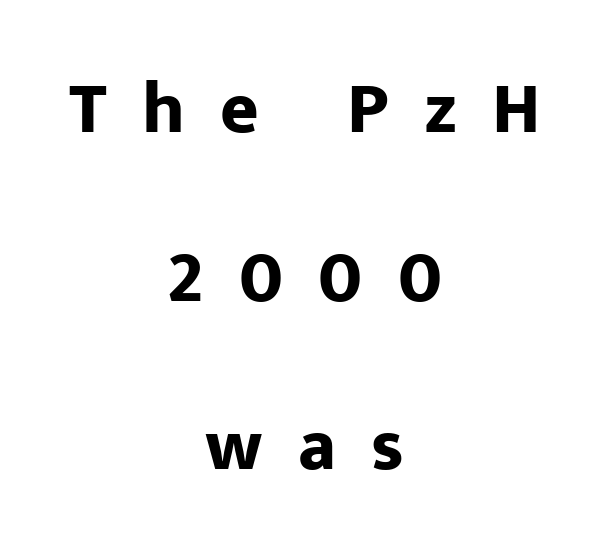
{"serif": "no", "italic": "no", "bold": "yes", "weight": "bold", "width": "normal", "stroke_contrast": "low", "x_height": "medium", "monospaced": "no", "underline": "no", "align": "center", "line_spacing": "loose", "line_spacing_ratio": 2.28, "letter_spacing": "wide", "letter_spacing_em": 0.48, "glyph_px": 74}
